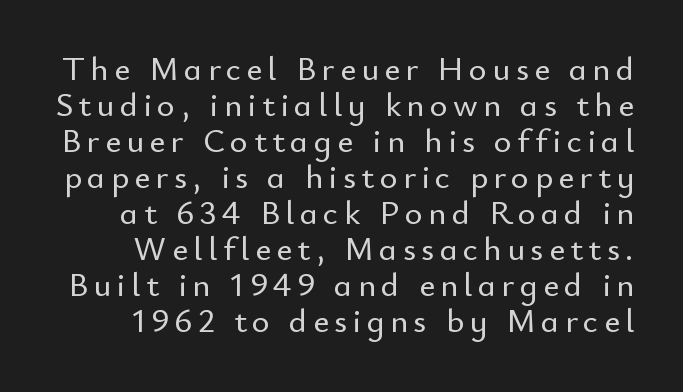
The image shows 34 px sans-serif type, upright; set tight line spacing (1.06x), not underlined; low stroke contrast and a small x-height.
